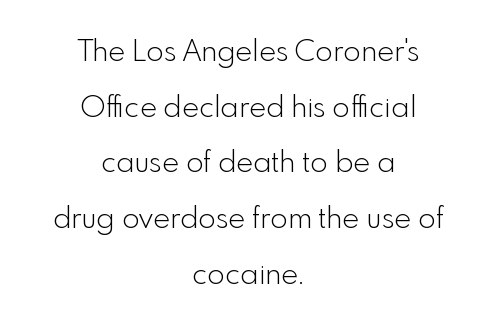
The letterforms sit shoulder to shoulder at normal distance. You could not count columns in this text — the font is proportionally spaced. Reading down the column, the eye jumps a long way to each next line. Italic? Not at all — the glyphs are vertical.
